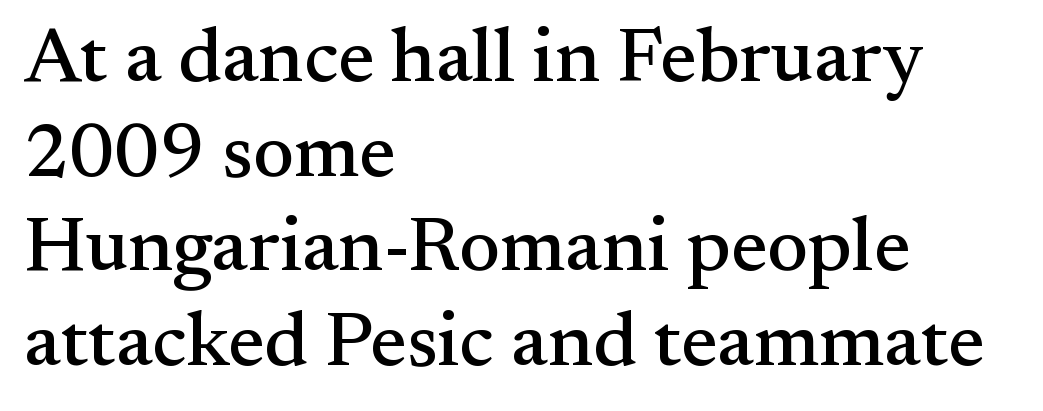
Q: Is the text italic (slanted)? A: No, it is upright.
Q: Is the typeface a serif or a sans-serif typeface? A: Serif.
Q: Is the text underlined? A: No.
Q: How is the paragraph aligned? A: Left-aligned.
Q: Is the spacing between letters normal or unusually wide? A: Normal.
Q: Width (condensed, normal, or wide)? A: Normal.
Q: Stroke contrast? A: Medium.
Q: x-height? A: Small.
Q: Monospaced? A: No.
